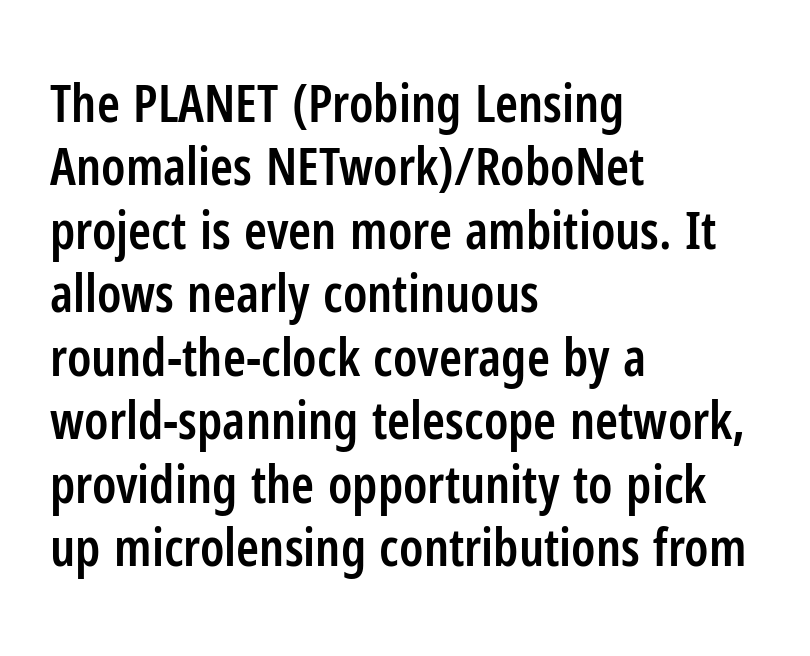
Caption: multi-line text, flush left, ragged right. This sample uses plain, unmodified letter spacing. The font family rendered here belongs to the sans-serif group. These words are printed semibold, heavier than regular yet not bold. Words float on clear page, feet unadorned.
